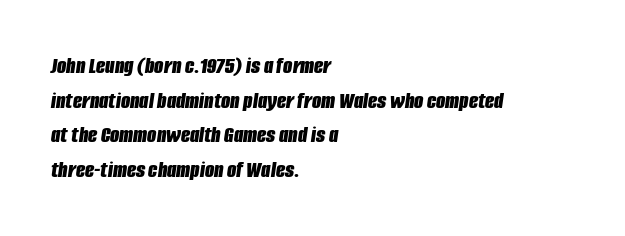
The image shows 24 px bold type, italic (leaning right); set left-aligned, normal line spacing (1.44x), normal letter spacing, not underlined.
